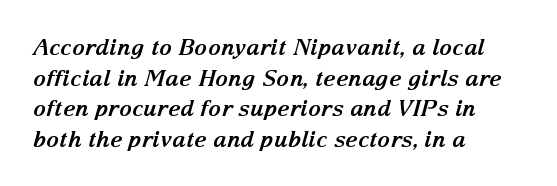
In terms of weight, the rendering is a true, heavy bold. A normal amount of white space separates one row of letters from the next. The lettering tilts uniformly, giving the passage an italic look. Words appear dense and cohesive because spacing is normal.
